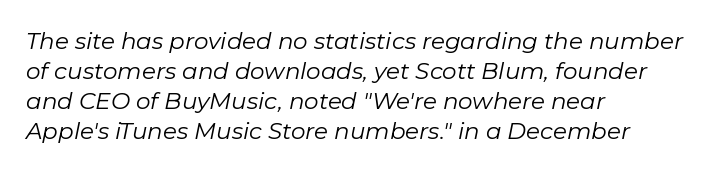
Q: Is the text bold? A: No.
Q: Is the text italic (slanted)? A: Yes, it leans right by about 11 degrees.
Q: Is the text underlined? A: No.
Q: How is the paragraph aligned? A: Left-aligned.
Q: Is the spacing between letters normal or unusually wide? A: Normal.
Q: Is the spacing between lines tight, normal or loose? A: Normal.
